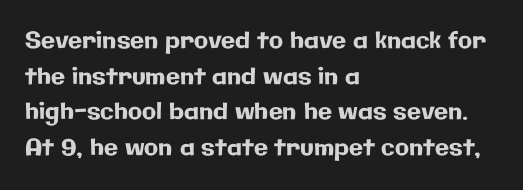
The image shows 23 px text type, upright; set left-aligned, normal line spacing (1.55x), normal letter spacing, not underlined.
